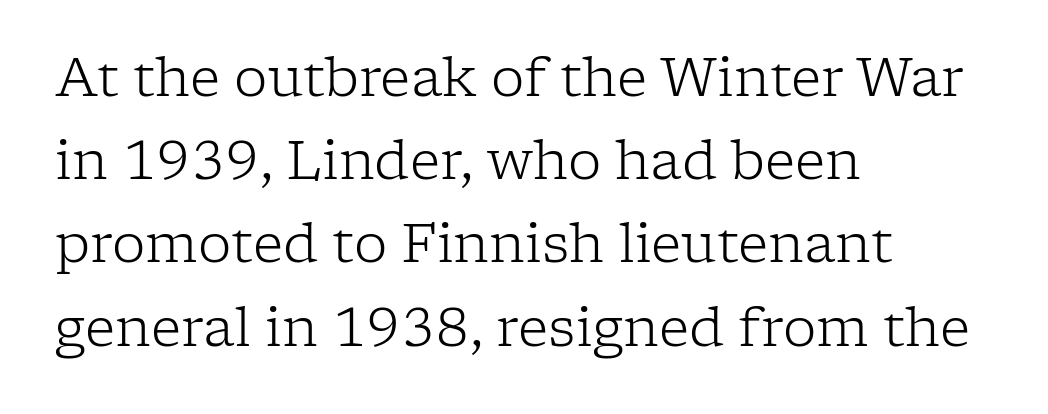
{"serif": "yes", "italic": "no", "bold": "no", "weight": "light", "width": "normal", "stroke_contrast": "low", "x_height": "medium", "monospaced": "no", "underline": "no", "align": "left", "line_spacing": "normal", "line_spacing_ratio": 1.57, "letter_spacing": "normal", "letter_spacing_em": 0.0, "glyph_px": 53}
